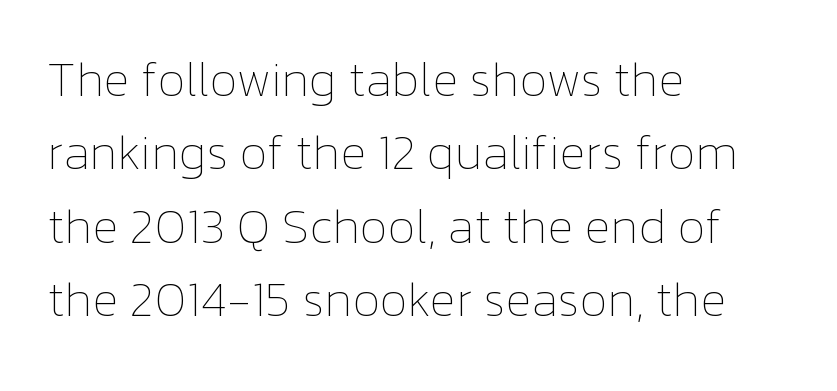
Q: Is the text bold? A: No.
Q: Is the text italic (slanted)? A: No, it is upright.
Q: Is the text underlined? A: No.
Q: How is the paragraph aligned? A: Left-aligned.
Q: Is the spacing between letters normal or unusually wide? A: Normal.
Q: Is the spacing between lines tight, normal or loose? A: Normal.
Q: Width (condensed, normal, or wide)? A: Normal.
Q: Stroke contrast? A: Low.
Q: x-height? A: Medium.
Q: Monospaced? A: No.
